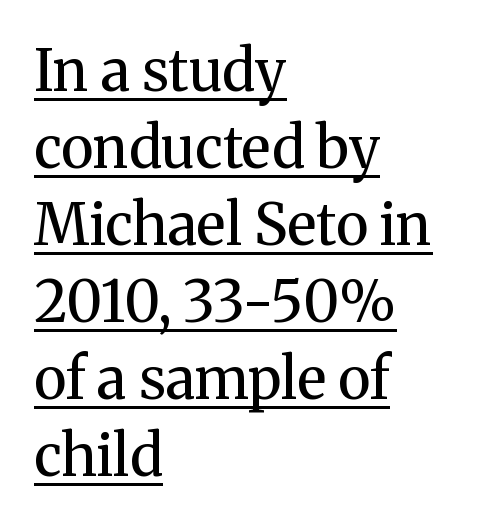
Posture: straight, roman, zero tilt. The letterforms sit shoulder to shoulder at normal distance. Think standard paragraph weight, or any step lighter than that. Character widths vary here, with narrow letters taking less room than wide ones. Whoever set this chose a conventional vertical rhythm. This sample is left-justified, so line endings fall wherever the words run out.
